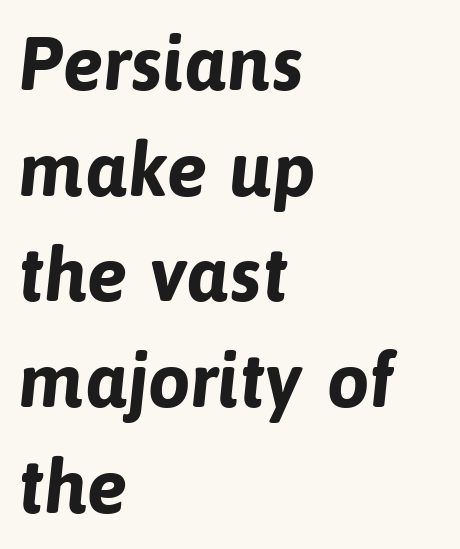
The image shows 76 px bold sans-serif type; set left-aligned, normal line spacing (1.39x), normal letter spacing, not underlined; low stroke contrast and a medium x-height.
